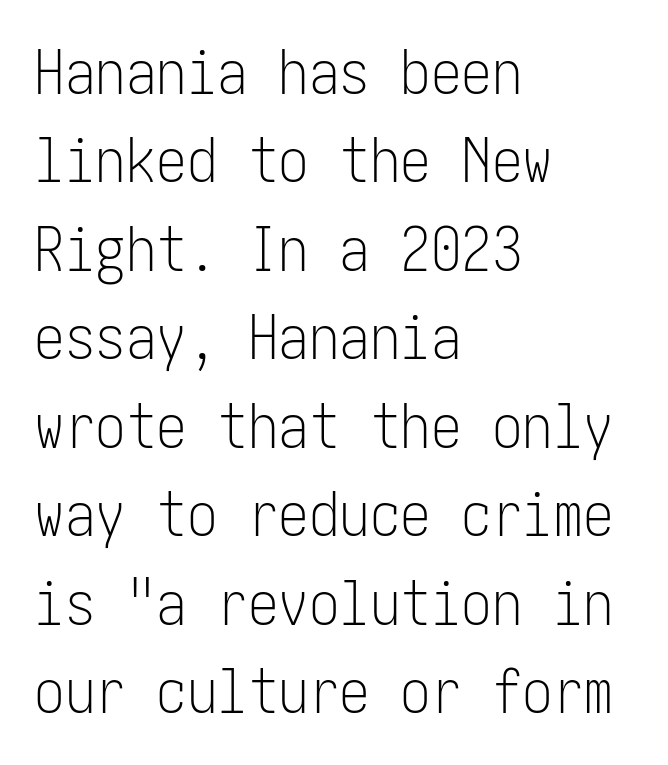
{"serif": "no", "italic": "no", "bold": "no", "weight": "light", "width": "condensed", "stroke_contrast": "low", "x_height": "medium", "underline": "no", "align": "left", "line_spacing": "normal", "line_spacing_ratio": 1.45, "letter_spacing": "normal", "letter_spacing_em": 0.0, "glyph_px": 61}
